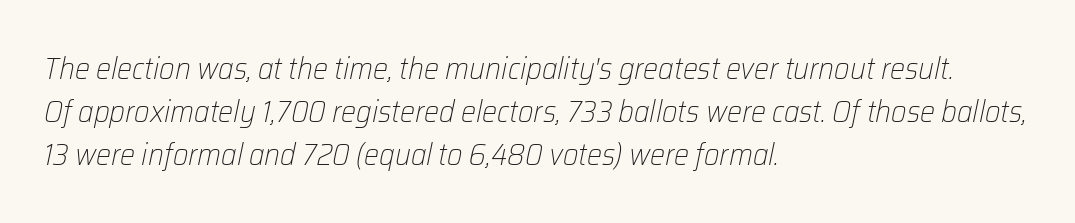
This rendering uses left alignment, leaving the right contour irregular. Spacing between characters is what you'd get straight out of the box. In terms of posture, this sample is oblique. Is this a heavy cut? Hardly; it is regular or lighter. Just letters on the line, the space beneath them empty. Reading down the column, the eye jumps a familiar distance to each next line.
